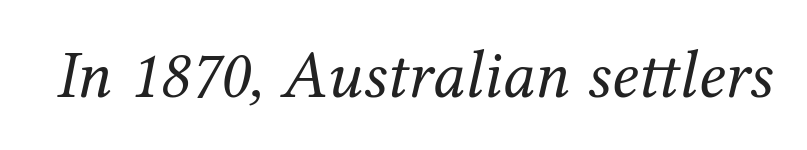
Q: Is the text bold? A: No.
Q: Is the text italic (slanted)? A: Yes, it leans right by about 12 degrees.
Q: Is the typeface a serif or a sans-serif typeface? A: Serif.
Q: Is the text underlined? A: No.
Q: Is the spacing between letters normal or unusually wide? A: Normal.
Q: Width (condensed, normal, or wide)? A: Normal.
Q: Stroke contrast? A: Medium.
Q: x-height? A: Medium.
Q: Monospaced? A: No.
